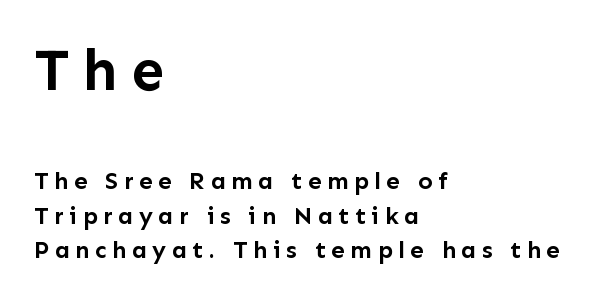
Q: Is the text bold? A: Yes.
Q: Is the text italic (slanted)? A: No, it is upright.
Q: Is the typeface a serif or a sans-serif typeface? A: Sans-serif.
Q: Is the text underlined? A: No.
Q: How is the paragraph aligned? A: Left-aligned.
Q: Is the spacing between letters normal or unusually wide? A: Unusually wide.
Q: Is the spacing between lines tight, normal or loose? A: Normal.
Q: Which block of text is set in a larger size, the first (top) or the second (bottom)? A: The first (top) one.
Q: Width (condensed, normal, or wide)? A: Normal.
Q: Stroke contrast? A: Low.
Q: x-height? A: Medium.
Q: Monospaced? A: No.
